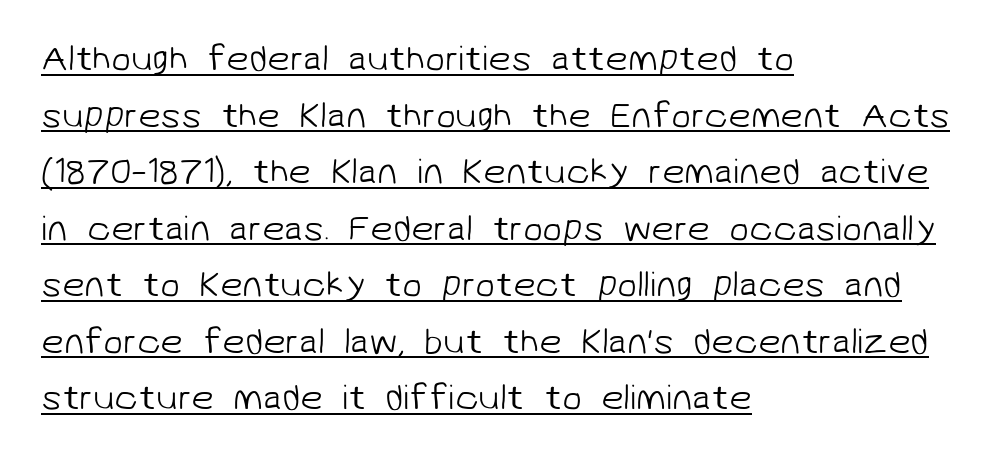
Q: Is the text bold? A: No.
Q: Is the typeface a serif or a sans-serif typeface? A: Sans-serif.
Q: Is the text underlined? A: Yes.
Q: How is the paragraph aligned? A: Left-aligned.
Q: Is the spacing between letters normal or unusually wide? A: Normal.
Q: Is the spacing between lines tight, normal or loose? A: Normal.
Q: Width (condensed, normal, or wide)? A: Normal.
Q: Stroke contrast? A: Low.
Q: x-height? A: Medium.
Q: Monospaced? A: No.
